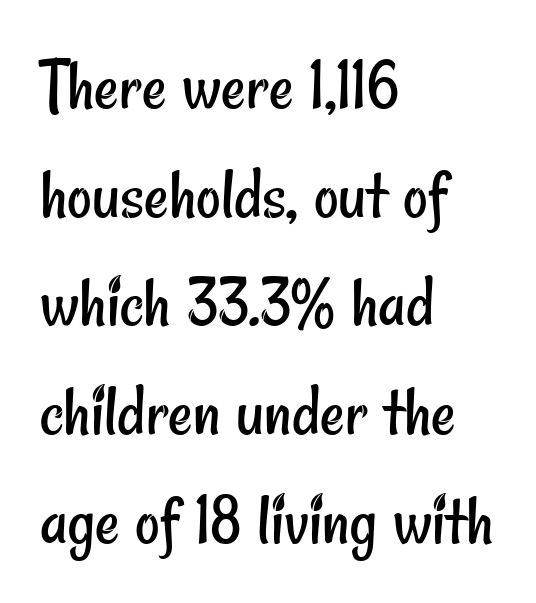
The image shows 76 px regular-weight, condensed sans-serif type; set left-aligned, normal line spacing (1.43x), normal letter spacing, not underlined; low stroke contrast and a small x-height.
